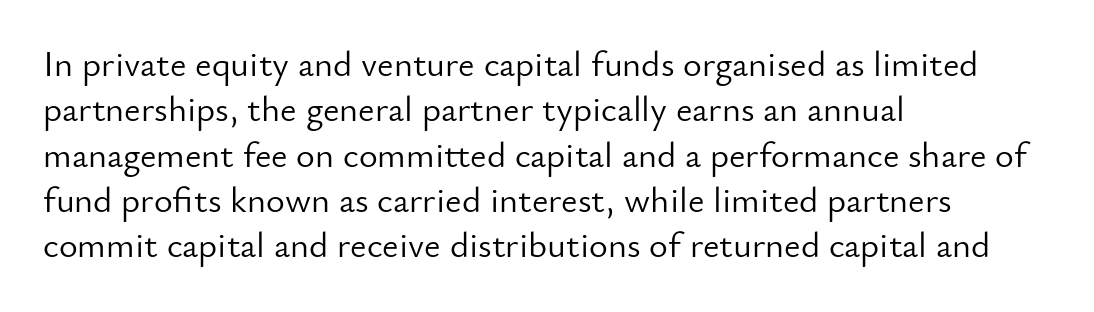
{"serif": "no", "italic": "no", "bold": "no", "weight": "light", "width": "normal", "stroke_contrast": "low", "x_height": "small", "monospaced": "no", "underline": "no", "align": "left", "line_spacing": "normal", "line_spacing_ratio": 1.26, "letter_spacing": "normal", "letter_spacing_em": 0.0, "glyph_px": 36}
